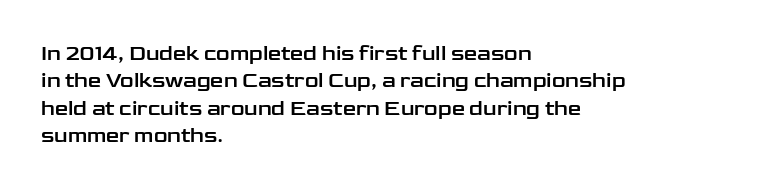
The image shows 21 px text type, upright; set left-aligned, normal line spacing (1.3x), normal letter spacing, not underlined.
